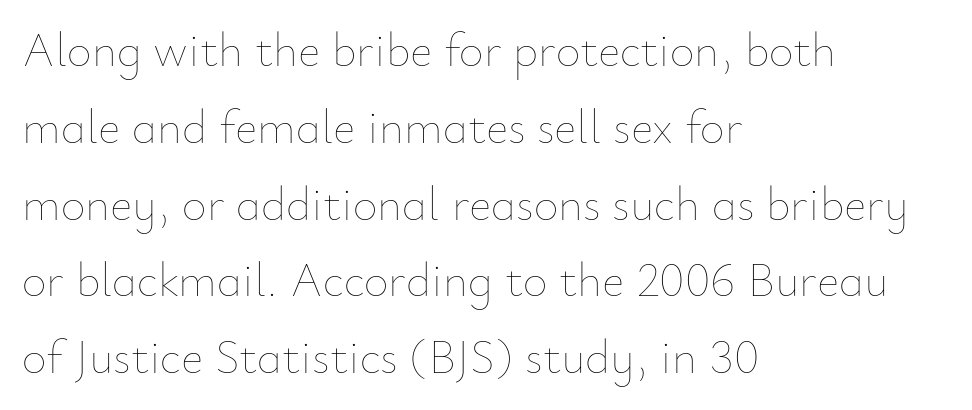
Italic? Not at all — the glyphs are vertical. Leading matches the norm, producing a regular column. Check the space under the baseline: it is left empty. Students, note that the glyphs here touch the page at normal intervals. Is this a heavy cut? Hardly; it is regular or lighter. These lines are rendered in a variable-pitch font.
